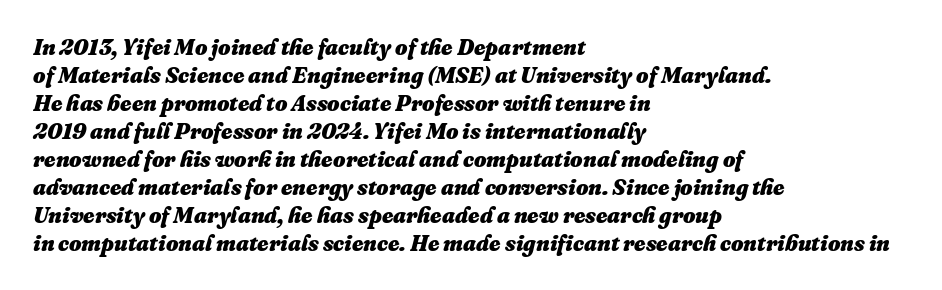
The image shows 22 px bold type, italic (leaning right); set left-aligned, normal line spacing (1.27x), normal letter spacing, not underlined.
